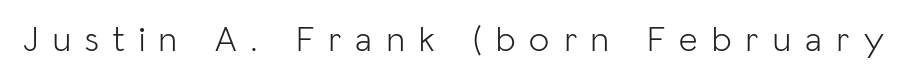
Think of a printed novel: that variable character pitch is what you see here. Note: no serifs on the glyphs. A light-to-regular cut is what we see here. Decoration check: the copy has no underline. In terms of posture, this sample is upright. Between one letter and the next there's a generous, obvious gap.
